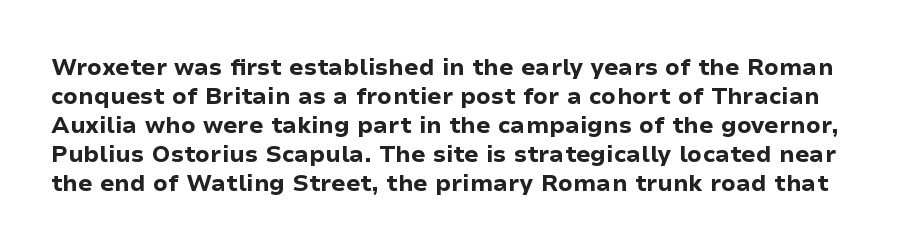
The image shows 23 px bold type, upright; set normal line spacing (1.26x), normal letter spacing, not underlined.
